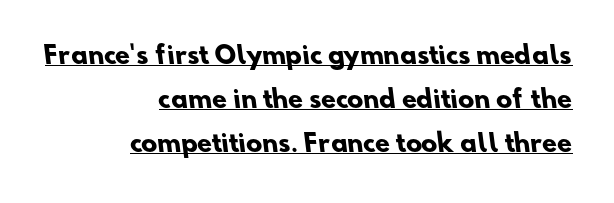
{"bold": "yes", "underline": "yes", "align": "right", "line_spacing_ratio": 1.83, "letter_spacing": "normal", "letter_spacing_em": 0.0, "glyph_px": 24}
